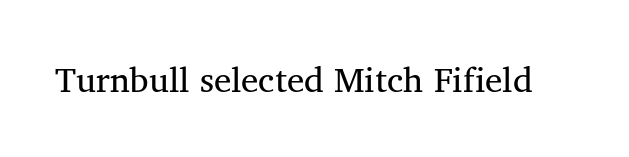
Q: Is the text bold? A: No.
Q: Is the typeface a serif or a sans-serif typeface? A: Serif.
Q: Is the text underlined? A: No.
Q: Is the spacing between letters normal or unusually wide? A: Normal.
Q: Width (condensed, normal, or wide)? A: Normal.
Q: Stroke contrast? A: Medium.
Q: x-height? A: Medium.
Q: Monospaced? A: No.
